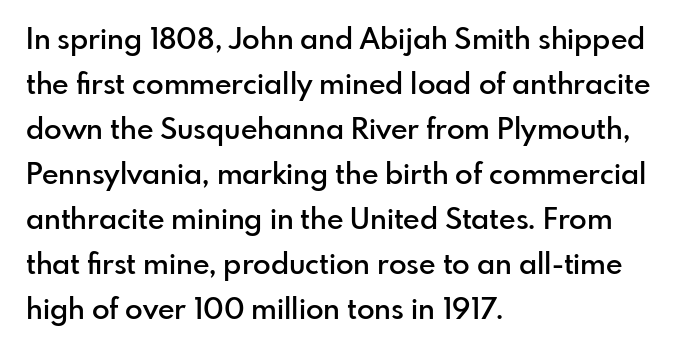
The image shows 29 px semibold sans-serif type, upright; set left-aligned, normal line spacing (1.55x), normal letter spacing, not underlined; low stroke contrast and a small x-height.
